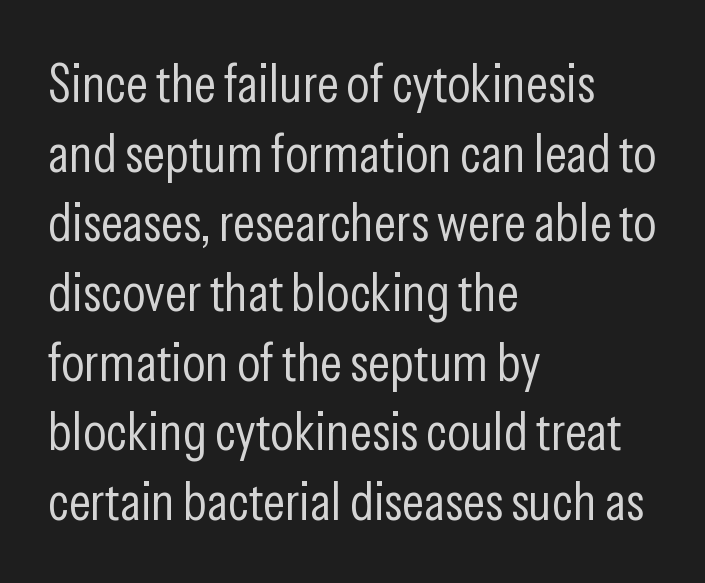
The image shows 54 px light, condensed sans-serif type, upright; set left-aligned, normal line spacing (1.29x), normal letter spacing, not underlined; low stroke contrast and a medium x-height.
